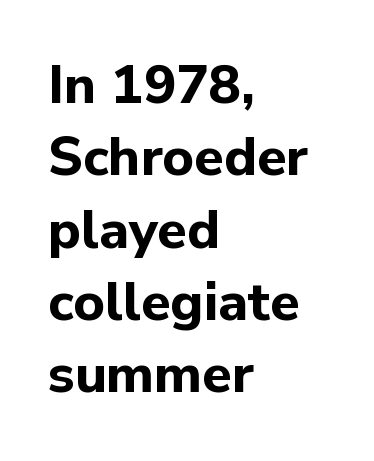
{"serif": "no", "italic": "no", "bold": "yes", "weight": "bold", "width": "normal", "stroke_contrast": "low", "x_height": "medium", "monospaced": "no", "underline": "no", "align": "left", "line_spacing": "normal", "line_spacing_ratio": 1.34, "letter_spacing": "normal", "letter_spacing_em": 0.0, "glyph_px": 54}
